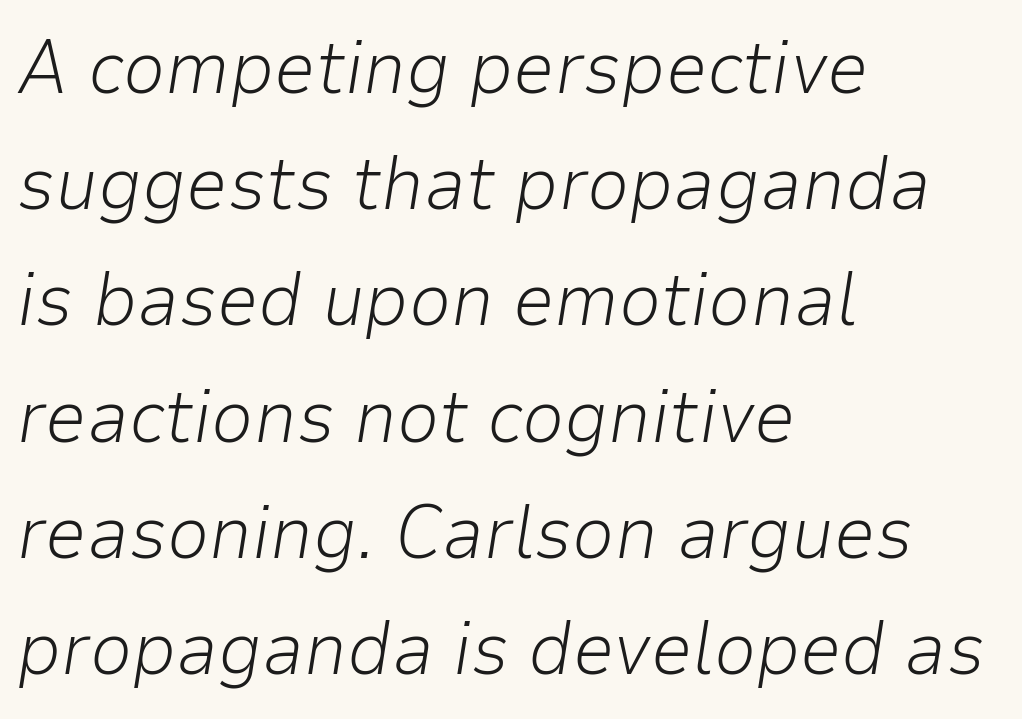
{"italic": "yes", "lean": "right", "slant_degrees": 9, "bold": "no", "weight": "light", "width": "normal", "stroke_contrast": "low", "x_height": "medium", "monospaced": "no", "underline": "no", "align": "left", "line_spacing": "normal", "line_spacing_ratio": 1.55, "letter_spacing": "normal", "letter_spacing_em": 0.0, "glyph_px": 75}
